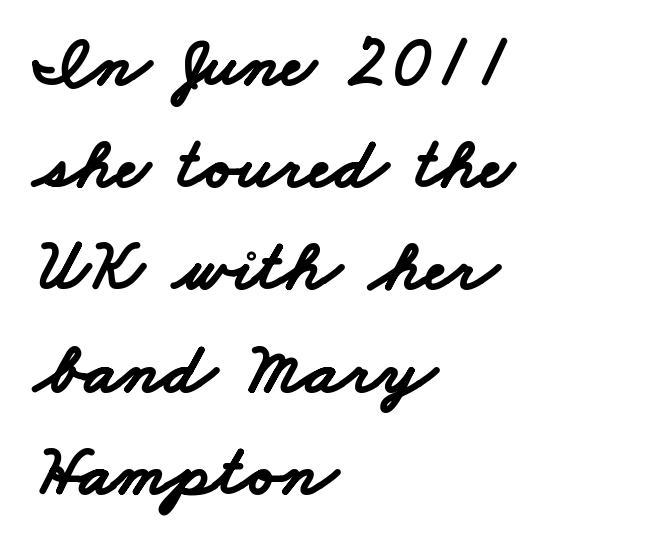
{"serif": "no", "bold": "yes", "weight": "bold", "width": "wide", "stroke_contrast": "low", "x_height": "small", "monospaced": "no", "underline": "no", "align": "left", "line_spacing": "normal", "line_spacing_ratio": 1.4, "letter_spacing": "normal", "letter_spacing_em": 0.0, "glyph_px": 73}
